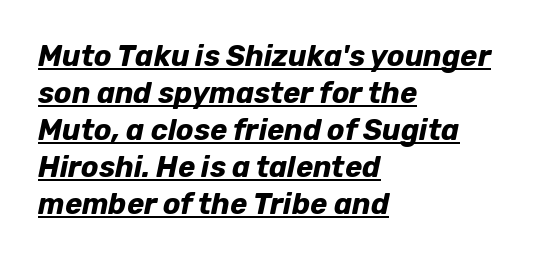
The image shows 29 px bold type, italic (leaning right); set left-aligned, normal line spacing (1.28x), normal letter spacing, underlined; low stroke contrast and a medium x-height.
